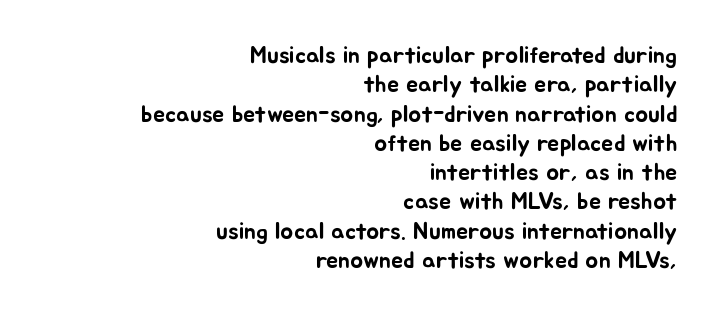
The image shows 24 px text type, upright; set right-aligned, line spacing 1.22x, normal letter spacing, not underlined.
